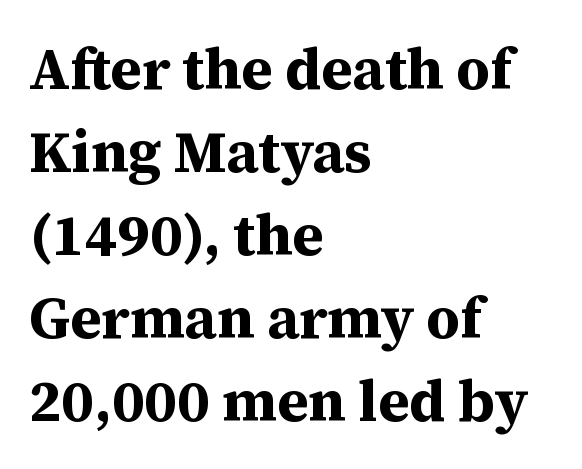
Character widths vary here, with narrow letters taking less room than wide ones. The text block is weighted toward the left margin, trailing off unevenly rightward. The designer went with a serif here, giving each stem small feet. The gap between lines stays unmarked. Summary of vertical rhythm: regular, with standard interline spacing. The font is running at its bold setting.
